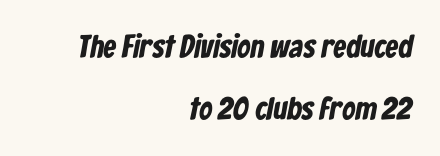
{"serif": "no", "bold": "yes", "weight": "bold", "width": "condensed", "stroke_contrast": "low", "x_height": "medium", "monospaced": "no", "underline": "no", "align": "right", "line_spacing": "loose", "line_spacing_ratio": 1.94, "letter_spacing": "normal", "letter_spacing_em": 0.0, "glyph_px": 32}
